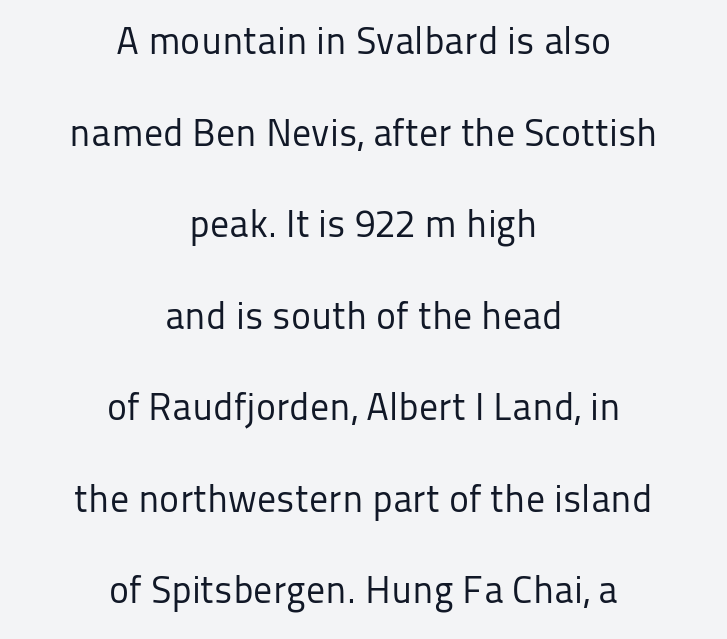
The image shows 38 px regular-weight sans-serif type, upright; set centered, loose line spacing (2.41x), normal letter spacing, not underlined; low stroke contrast and a medium x-height.
